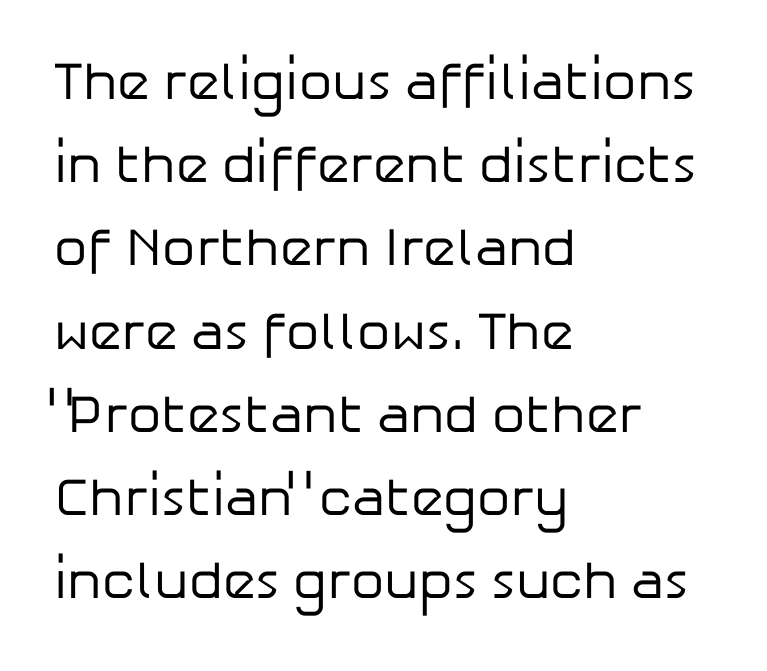
The image shows 53 px regular-weight sans-serif type, upright; set left-aligned, normal line spacing (1.57x), normal letter spacing, not underlined; low stroke contrast and a medium x-height.
